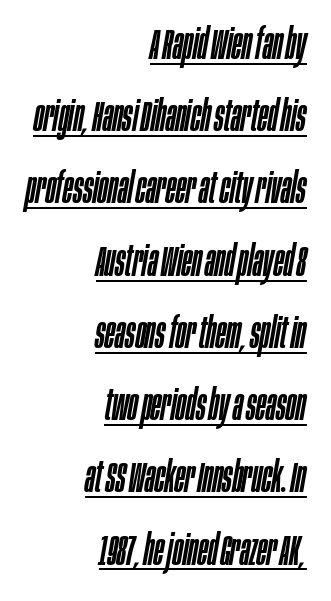
The image shows 42 px condensed type, italic (leaning right); set right-aligned, line spacing 1.72x, normal letter spacing, underlined; low stroke contrast and a large x-height.
